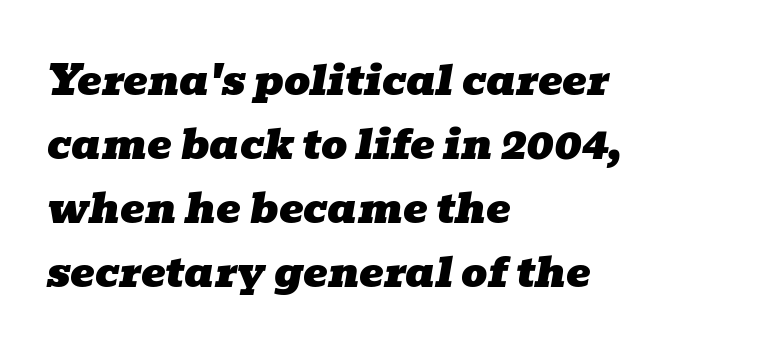
{"serif": "yes", "italic": "yes", "lean": "right", "slant_degrees": 10, "width": "wide", "stroke_contrast": "low", "x_height": "medium", "monospaced": "no", "underline": "no", "align": "left", "line_spacing": "normal", "line_spacing_ratio": 1.56, "letter_spacing": "normal", "letter_spacing_em": 0.0, "glyph_px": 41}
